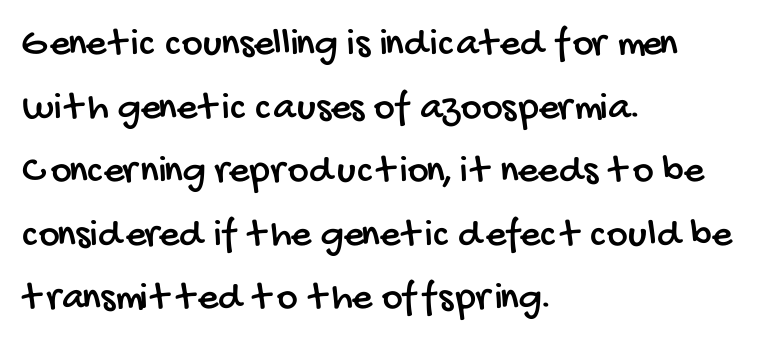
The image shows 40 px condensed sans-serif type; set left-aligned, normal line spacing (1.59x), normal letter spacing, not underlined; low stroke contrast and a large x-height.
